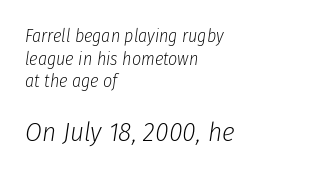
{"italic": "yes", "lean": "right", "slant_degrees": 8, "bold": "no", "underline": "no", "align": "left", "line_spacing": "normal", "line_spacing_ratio": 1.26, "letter_spacing": "normal", "letter_spacing_em": 0.0, "larger_block": "second", "size_ratio": 1.5, "glyph_px": 27}
